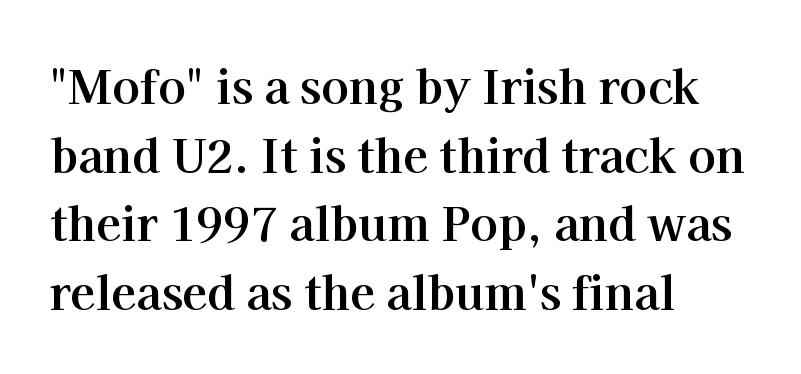
The image shows 46 px bold serif type, upright; set left-aligned, normal line spacing (1.49x), normal letter spacing, not underlined; high stroke contrast and a medium x-height.
